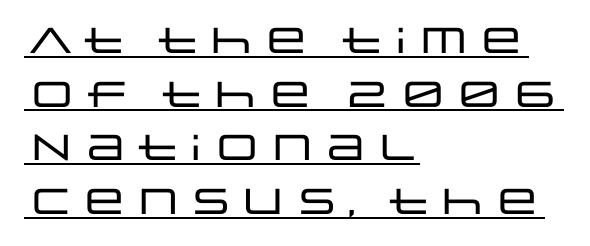
{"serif": "no", "italic": "no", "width": "wide", "stroke_contrast": "low", "x_height": "large", "monospaced": "no", "underline": "yes", "align": "left", "line_spacing": "normal", "line_spacing_ratio": 1.49, "letter_spacing": "normal", "letter_spacing_em": 0.0, "glyph_px": 36}
